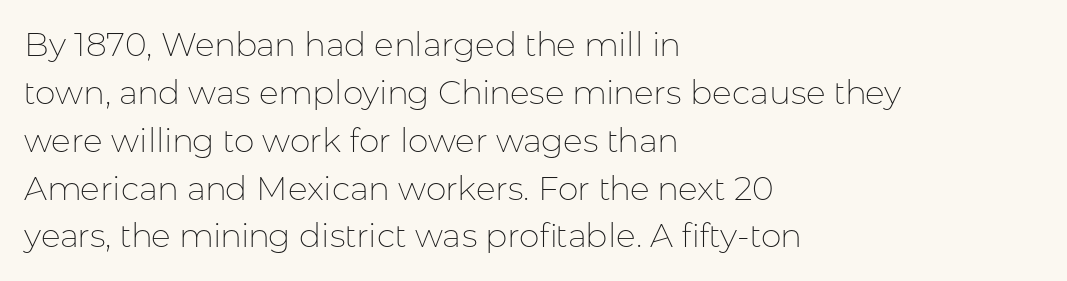
The image shows 33 px thin sans-serif type, upright; set left-aligned, normal line spacing (1.45x), normal letter spacing, not underlined; low stroke contrast and a medium x-height.
